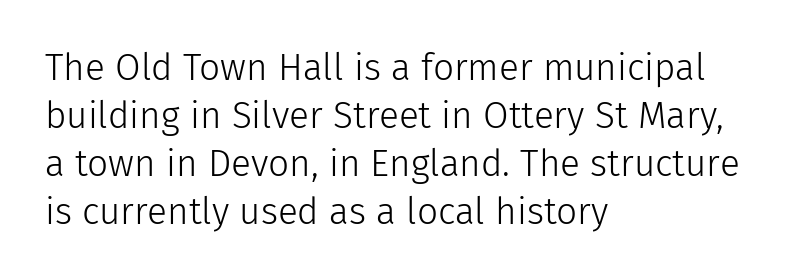
Q: Is the text bold? A: No.
Q: Is the text italic (slanted)? A: No, it is upright.
Q: Is the typeface a serif or a sans-serif typeface? A: Sans-serif.
Q: Is the text underlined? A: No.
Q: How is the paragraph aligned? A: Left-aligned.
Q: Is the spacing between letters normal or unusually wide? A: Normal.
Q: Is the spacing between lines tight, normal or loose? A: Normal.
Q: Width (condensed, normal, or wide)? A: Normal.
Q: Stroke contrast? A: Low.
Q: x-height? A: Medium.
Q: Monospaced? A: No.
